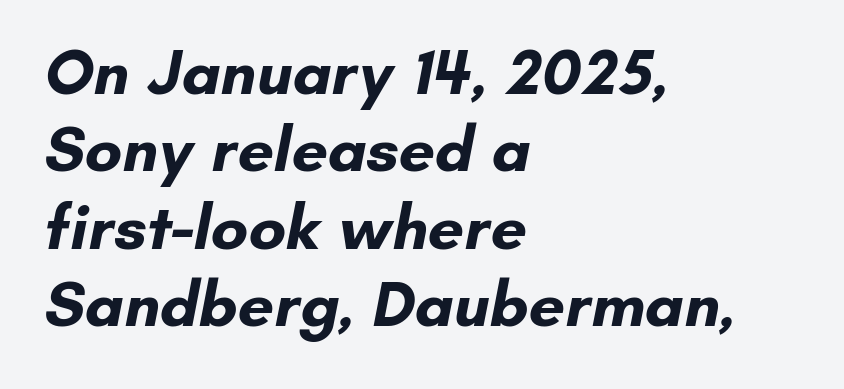
{"serif": "no", "bold": "yes", "weight": "bold", "width": "normal", "stroke_contrast": "low", "x_height": "small", "monospaced": "no", "underline": "no", "align": "left", "line_spacing_ratio": 1.21, "letter_spacing": "normal", "letter_spacing_em": 0.0, "glyph_px": 64}
